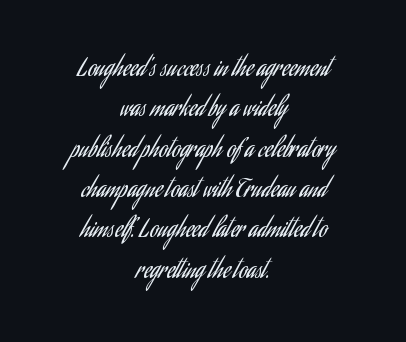
Horizontal bands of white between lines are of average thickness. No letter is thick-stroked: the sample isn't bold. Is the block centered? Yes — each line is placed symmetrically about the middle. Clear beneath every line of the passage. The letterforms sit shoulder to shoulder at normal distance.
